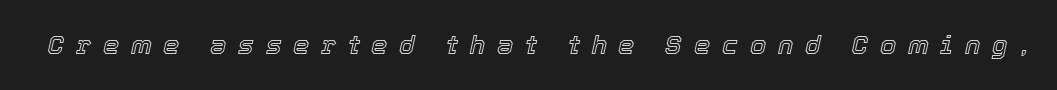
The image shows 26 px text type, italic (leaning right); set unusually wide letter spacing (+0.45 em), not underlined.
